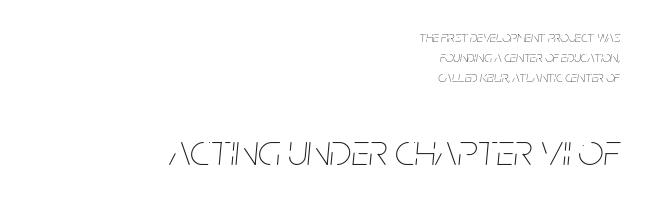
The image shows 45 px thin, condensed type, italic (leaning right); set right-aligned, normal line spacing (1.35x), normal letter spacing, not underlined; the second (bottom) block is 3.0x larger; low stroke contrast and a large x-height.
